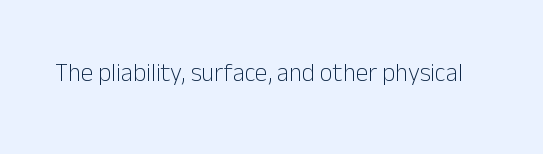
The image shows 25 px text type, upright; set normal letter spacing, not underlined.
